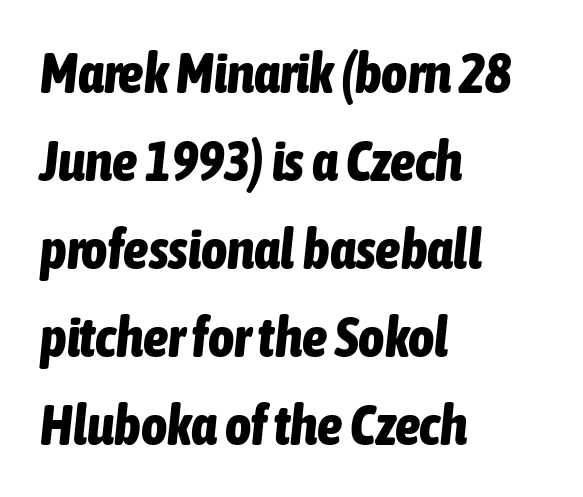
The image shows 56 px bold, condensed type, italic (leaning right); set left-aligned, normal line spacing (1.57x), normal letter spacing, not underlined; low stroke contrast and a medium x-height.
